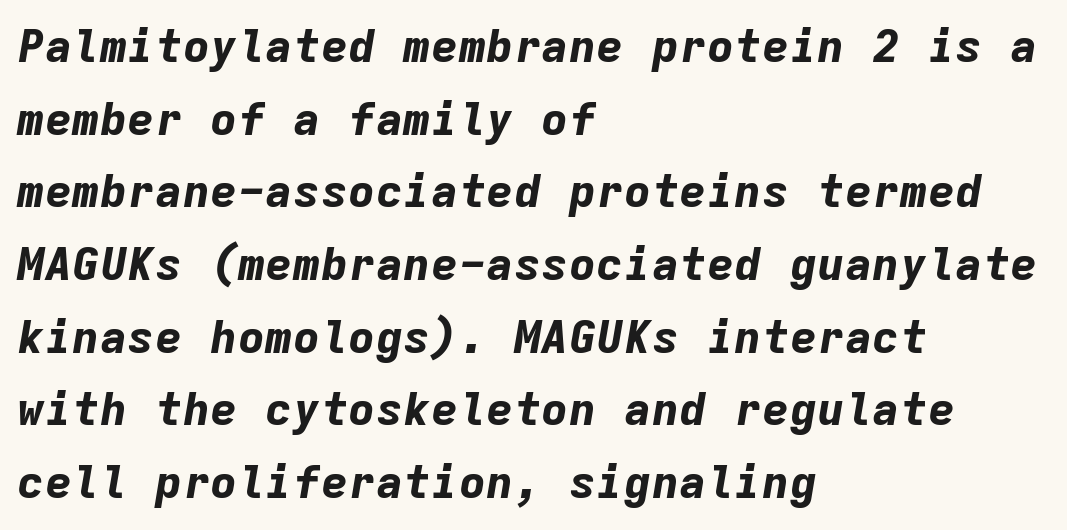
Default kerning and tracking; the words read as compact shapes. The glyphs have the mass of a bold cut. How would I describe the line gaps? Plain and ordinary. Tall strokes in this sample are angled rather than plumb. You could count columns in this text — the font is strictly monospaced. Is the block centered? No — it sits flush against the left margin.
